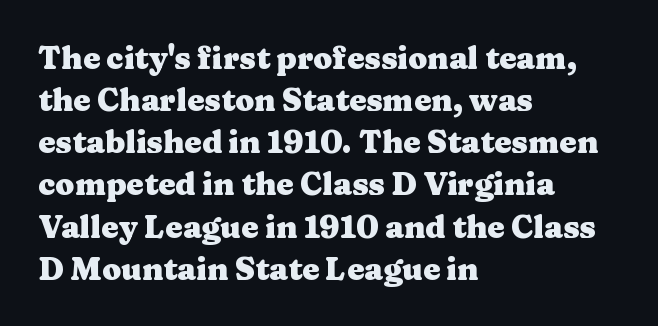
{"serif": "yes", "italic": "no", "bold": "yes", "weight": "heavy", "width": "wide", "stroke_contrast": "medium", "x_height": "medium", "monospaced": "no", "underline": "no", "align": "left", "line_spacing": "normal", "line_spacing_ratio": 1.36, "letter_spacing": "normal", "letter_spacing_em": 0.0, "glyph_px": 31}
